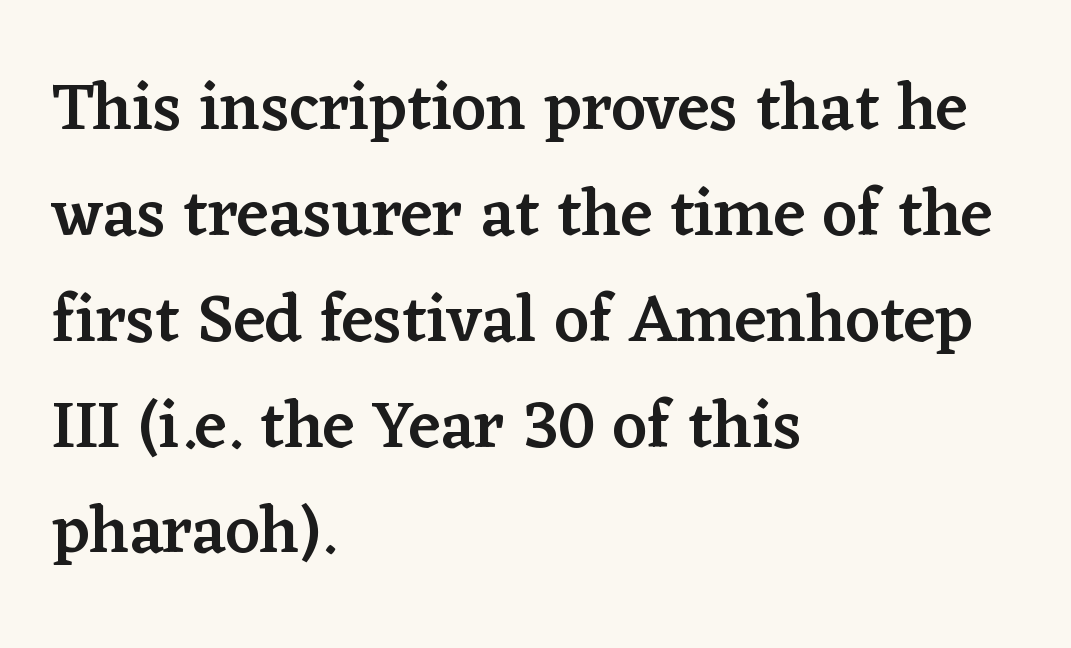
{"serif": "yes", "italic": "no", "bold": "semi", "weight": "semibold", "width": "normal", "stroke_contrast": "low", "x_height": "medium", "monospaced": "no", "underline": "no", "align": "left", "line_spacing": "normal", "line_spacing_ratio": 1.58, "letter_spacing": "normal", "letter_spacing_em": 0.0, "glyph_px": 67}
